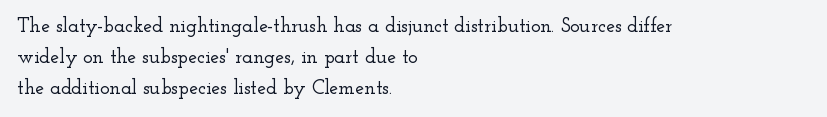
You could call the tracking neutral — neither tight nor loose. No italicization has been applied; the sample stays upright. Just letters on the line, the space beneath them empty. Compared with typical paragraphs, the rows here are spaced about the same.
